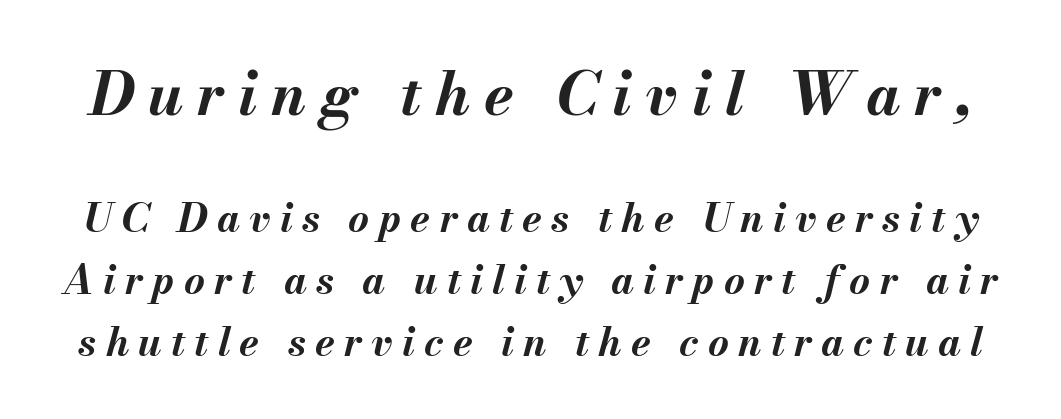
The image shows 60 px bold type, italic (leaning right); set normal line spacing (1.54x), unusually wide letter spacing (+0.23 em), not underlined; the first (top) block is 1.5x larger; medium stroke contrast and a small x-height.
